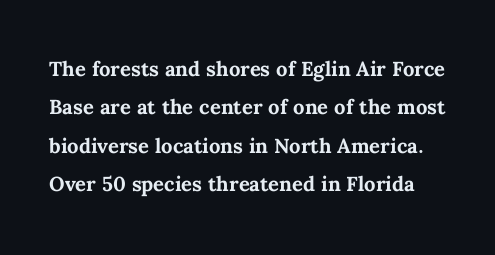
The image shows 27 px bold type, upright; set normal line spacing (1.42x), normal letter spacing, not underlined.
